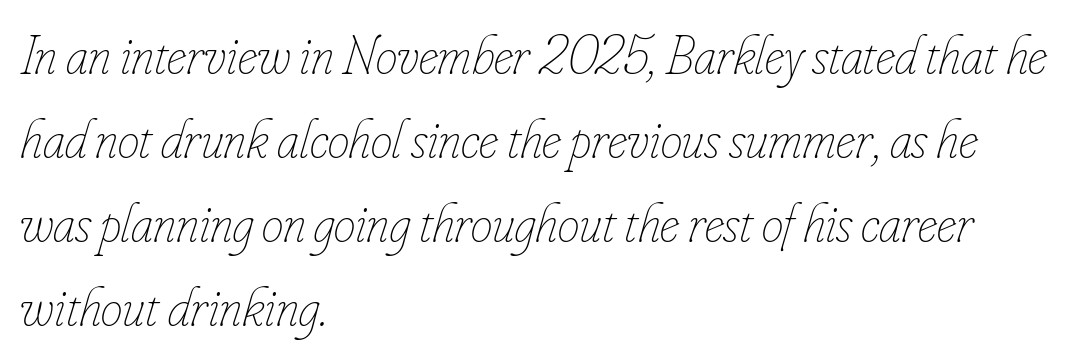
The image shows 55 px thin, condensed type, italic (leaning right); set left-aligned, normal line spacing (1.53x), normal letter spacing, not underlined; low stroke contrast and a small x-height.
